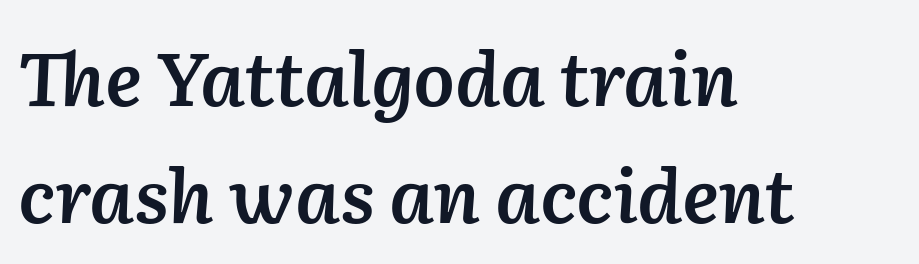
Q: Is the text bold? A: Semi-bold.
Q: Is the text italic (slanted)? A: Yes, it leans right by about 2 degrees.
Q: Is the text underlined? A: No.
Q: How is the paragraph aligned? A: Left-aligned.
Q: Is the spacing between letters normal or unusually wide? A: Normal.
Q: Is the spacing between lines tight, normal or loose? A: Normal.
Q: Width (condensed, normal, or wide)? A: Normal.
Q: Stroke contrast? A: Low.
Q: x-height? A: Medium.
Q: Monospaced? A: No.
